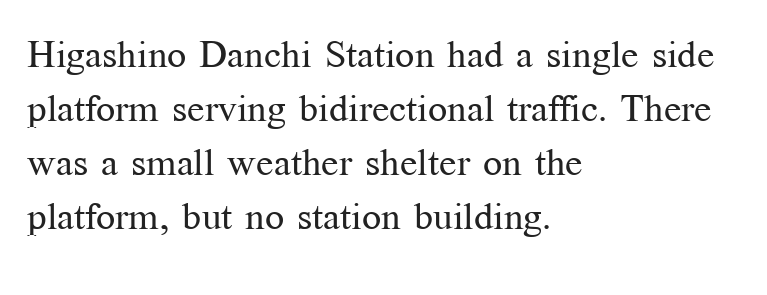
{"serif": "yes", "italic": "no", "bold": "no", "weight": "regular", "width": "normal", "stroke_contrast": "medium", "x_height": "medium", "monospaced": "no", "underline": "no", "align": "left", "line_spacing": "normal", "line_spacing_ratio": 1.42, "letter_spacing": "normal", "letter_spacing_em": 0.0, "glyph_px": 38}
